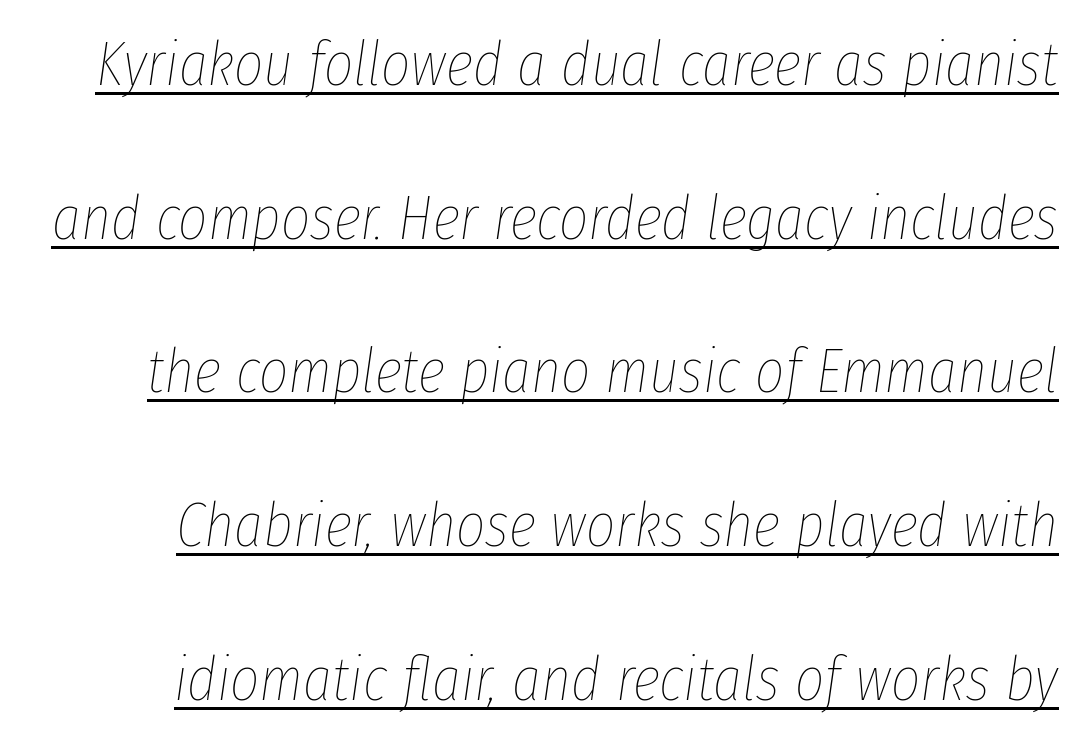
These lines are rendered in a variable-pitch font. Leading: increased. Is the letter spacing exaggerated? No — it looks like the ordinary default. Would a proofreader flag this as italicized? Yes. Stroke thickness stays within the range of a standard reading face or lighter. A baseline rule has been typeset under these characters.
